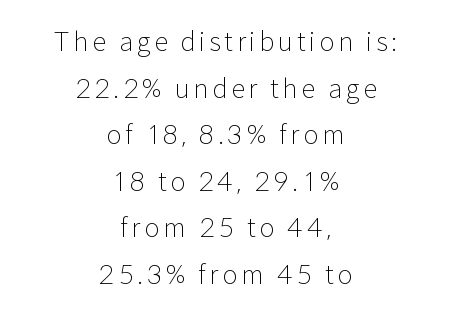
The image shows 26 px text type, upright; set centered, line spacing 1.79x, not underlined.
